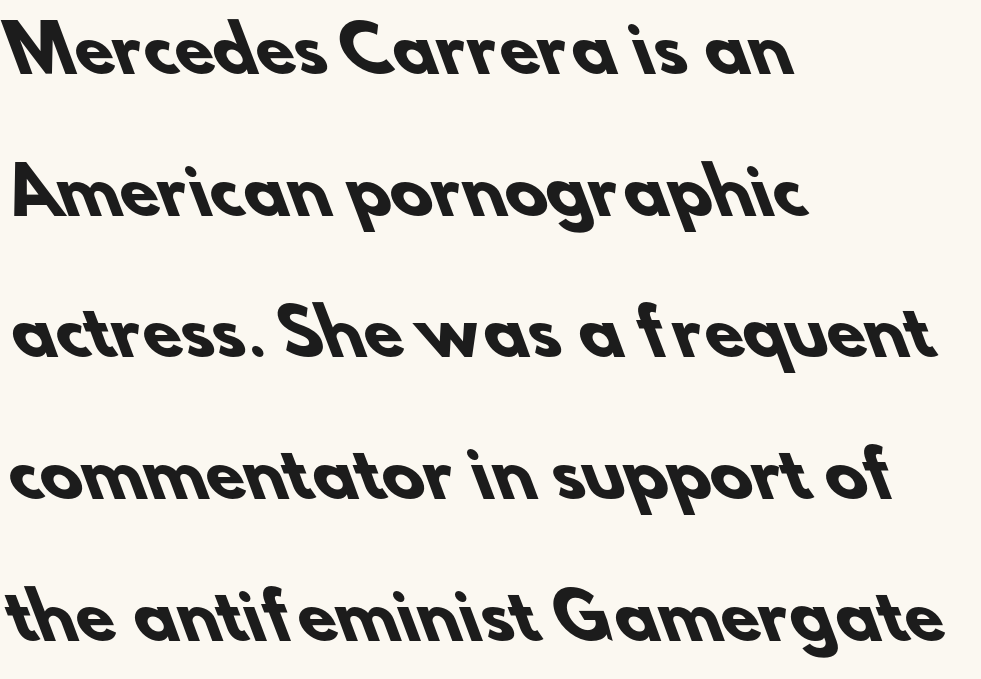
Q: Is the text bold? A: Yes.
Q: Is the typeface a serif or a sans-serif typeface? A: Sans-serif.
Q: Is the text underlined? A: No.
Q: How is the paragraph aligned? A: Left-aligned.
Q: Is the spacing between letters normal or unusually wide? A: Normal.
Q: Is the spacing between lines tight, normal or loose? A: Loose.
Q: Width (condensed, normal, or wide)? A: Normal.
Q: Stroke contrast? A: Low.
Q: x-height? A: Small.
Q: Monospaced? A: No.
